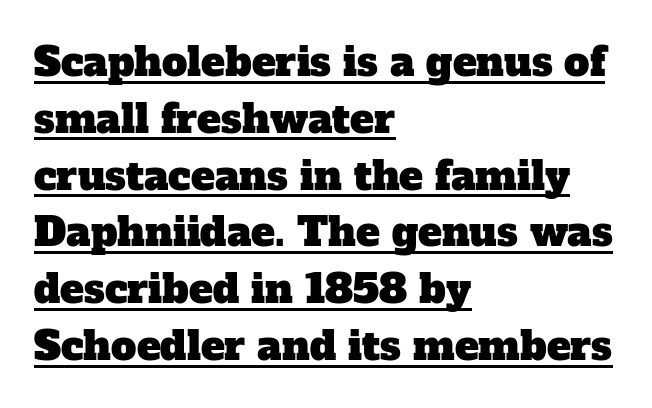
{"serif": "yes", "width": "normal", "stroke_contrast": "low", "x_height": "medium", "monospaced": "no", "underline": "yes", "align": "left", "line_spacing": "normal", "line_spacing_ratio": 1.42, "letter_spacing": "normal", "letter_spacing_em": 0.0, "glyph_px": 40}
